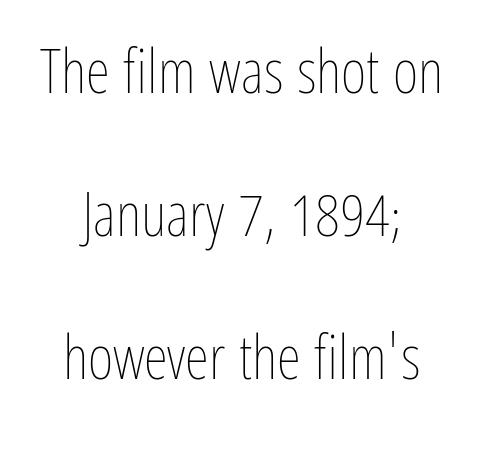
Q: Is the text bold? A: No.
Q: Is the text italic (slanted)? A: No, it is upright.
Q: Is the text underlined? A: No.
Q: How is the paragraph aligned? A: Centered.
Q: Is the spacing between letters normal or unusually wide? A: Normal.
Q: Is the spacing between lines tight, normal or loose? A: Loose.
Q: Width (condensed, normal, or wide)? A: Condensed.
Q: Stroke contrast? A: Low.
Q: x-height? A: Medium.
Q: Monospaced? A: No.
